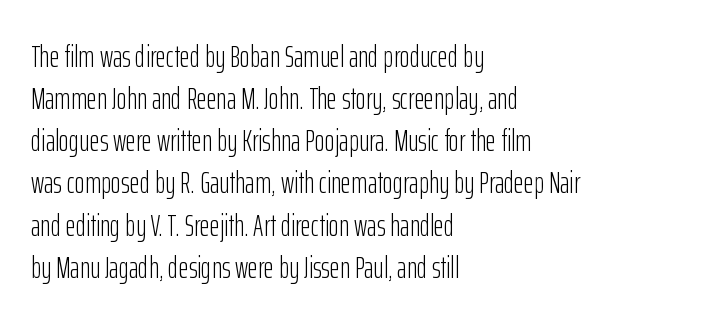
The image shows 31 px light, condensed sans-serif type, upright; set left-aligned, normal line spacing (1.36x), normal letter spacing, not underlined; low stroke contrast and a medium x-height.
